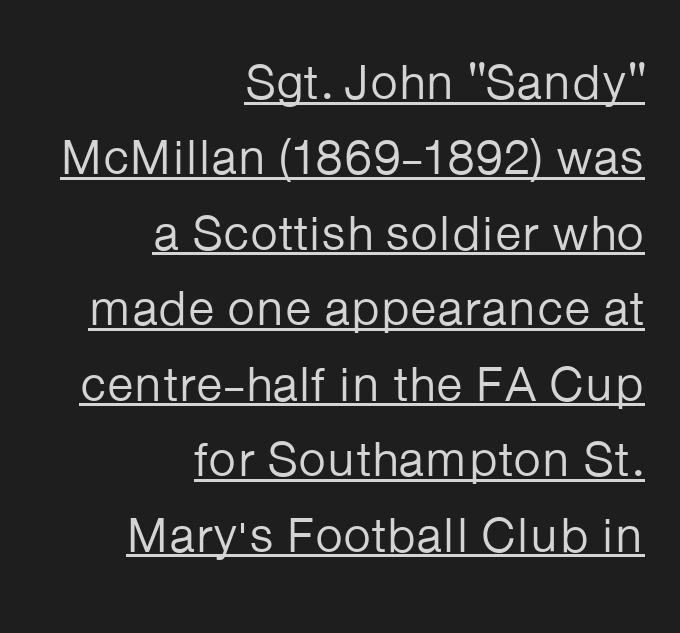
Character widths vary here, with narrow letters taking less room than wide ones. One-word summary of the alignment: right. A baseline rule has been typeset under these characters. Tall strokes in this sample are plumb rather than angled.
